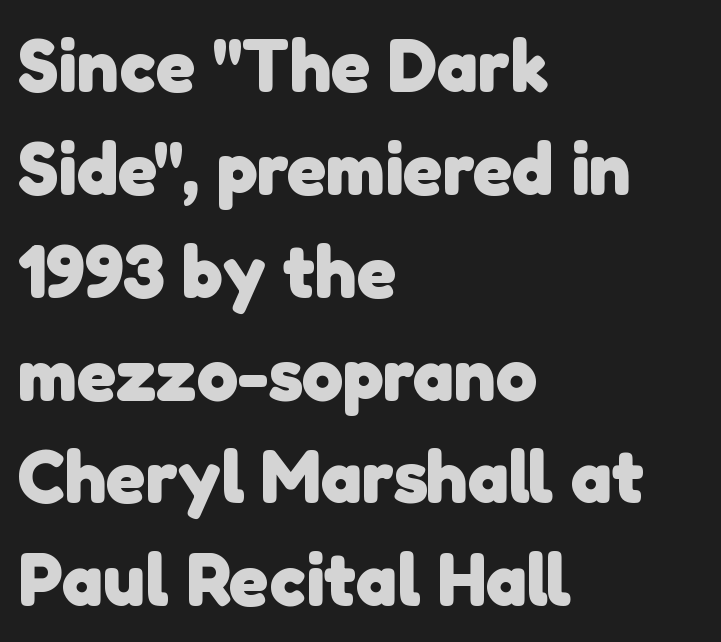
{"serif": "no", "bold": "yes", "weight": "heavy", "width": "normal", "stroke_contrast": "low", "x_height": "medium", "monospaced": "no", "underline": "no", "align": "left", "line_spacing": "normal", "line_spacing_ratio": 1.39, "letter_spacing": "normal", "letter_spacing_em": 0.0, "glyph_px": 74}
